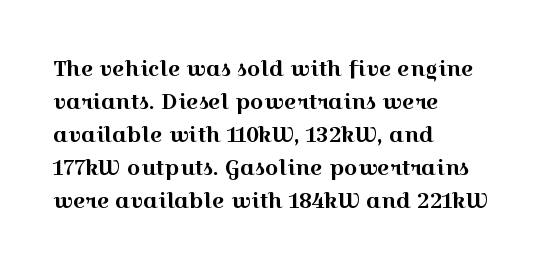
{"italic": "no", "underline": "no", "align": "left", "line_spacing": "normal", "line_spacing_ratio": 1.57, "letter_spacing": "normal", "letter_spacing_em": 0.0, "glyph_px": 21}
